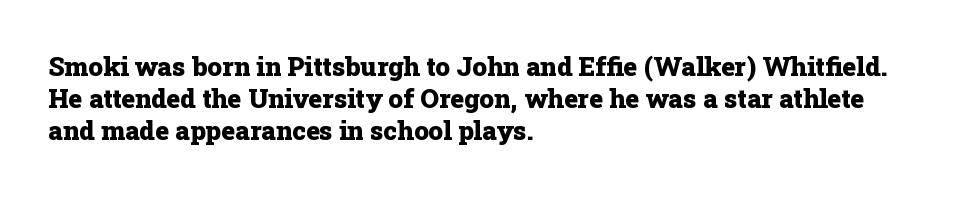
The image shows 26 px bold type, upright; set left-aligned, line spacing 1.24x, normal letter spacing, not underlined.
